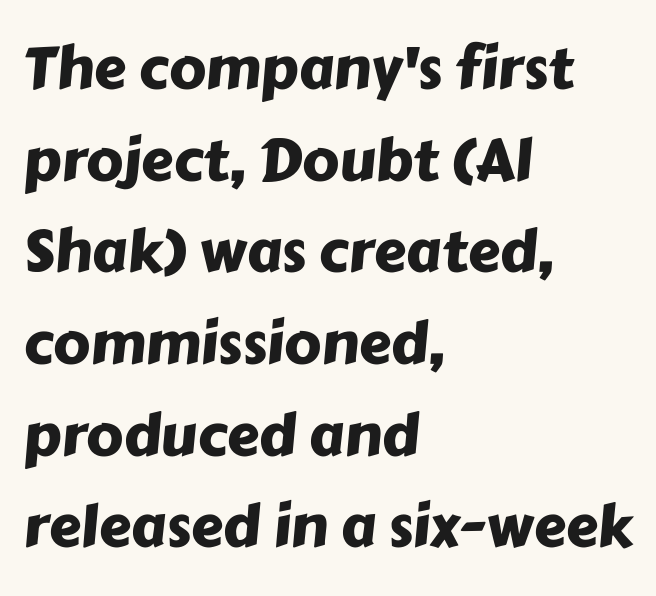
Q: Is the typeface a serif or a sans-serif typeface? A: Sans-serif.
Q: Is the text underlined? A: No.
Q: How is the paragraph aligned? A: Left-aligned.
Q: Is the spacing between letters normal or unusually wide? A: Normal.
Q: Is the spacing between lines tight, normal or loose? A: Normal.
Q: Width (condensed, normal, or wide)? A: Normal.
Q: Stroke contrast? A: Low.
Q: x-height? A: Medium.
Q: Monospaced? A: No.
